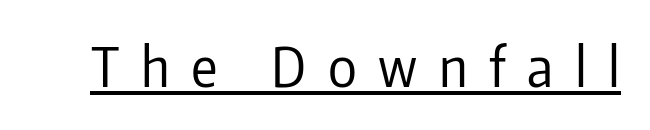
The image shows 55 px regular-weight, condensed sans-serif type, upright; set unusually wide letter spacing (+0.39 em), underlined; low stroke contrast and a medium x-height.
